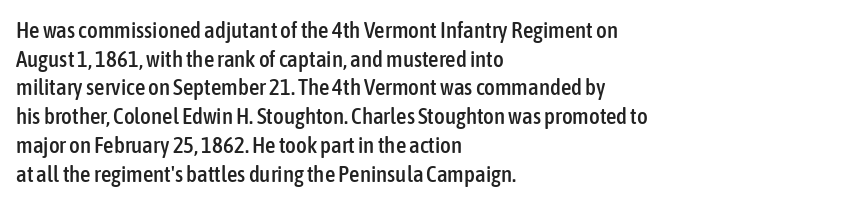
{"italic": "no", "underline": "no", "align": "left", "line_spacing": "normal", "line_spacing_ratio": 1.25, "letter_spacing": "normal", "letter_spacing_em": 0.0, "glyph_px": 23}
